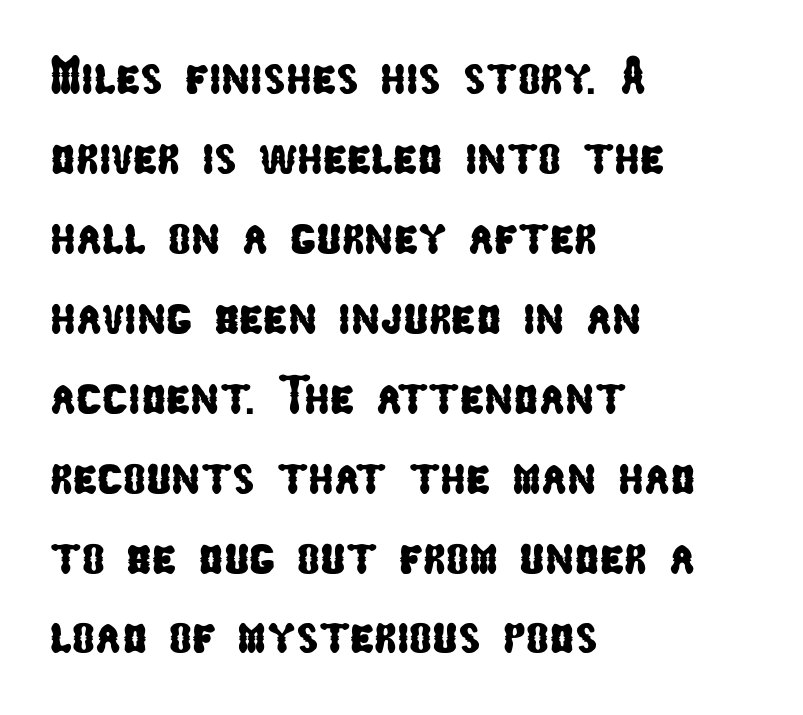
The image shows 54 px condensed sans-serif type; set left-aligned, normal line spacing (1.48x), normal letter spacing, not underlined; low stroke contrast and a medium x-height.
